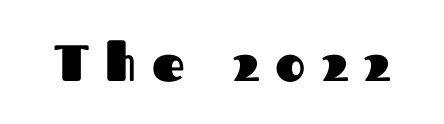
The image shows 51 px heavy sans-serif type, upright; set unusually wide letter spacing (+0.32 em), not underlined; medium stroke contrast and a medium x-height.
